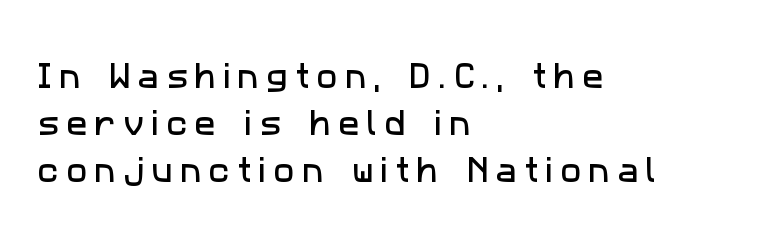
The letters carry no serifs — their stems end cleanly without finishing strokes. The tracking jumps out immediately: characters are airy and widely separated. Each letter keeps its own natural width here, so spacing adapts to shape. Notice how descenders clear the ascenders below comfortably — that's standard leading. The compositor pushed each line to the left boundary. Underlining? Definitely not there.
